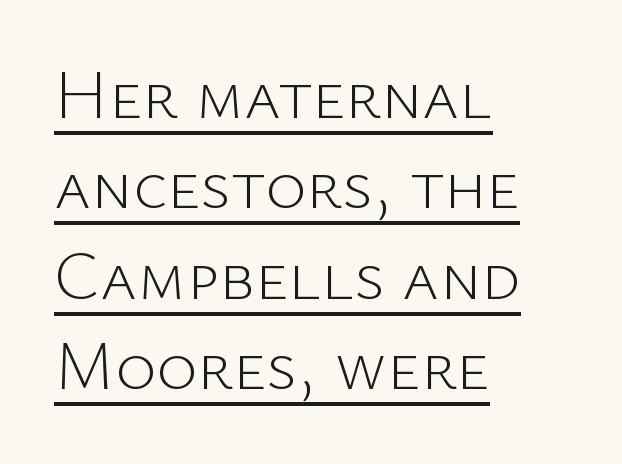
Q: Is the text bold? A: No.
Q: Is the text italic (slanted)? A: No, it is upright.
Q: Is the typeface a serif or a sans-serif typeface? A: Sans-serif.
Q: Is the text underlined? A: Yes.
Q: How is the paragraph aligned? A: Left-aligned.
Q: Is the spacing between letters normal or unusually wide? A: Normal.
Q: Is the spacing between lines tight, normal or loose? A: Normal.
Q: Width (condensed, normal, or wide)? A: Normal.
Q: Stroke contrast? A: Low.
Q: x-height? A: Medium.
Q: Monospaced? A: No.
